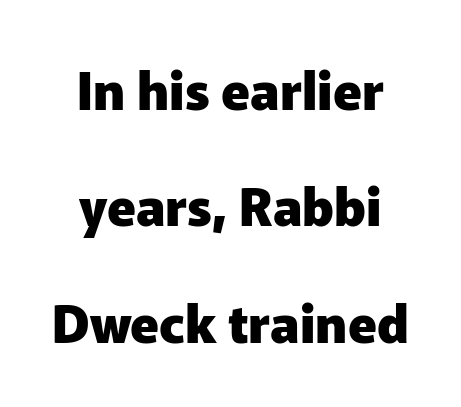
{"serif": "no", "italic": "no", "bold": "yes", "weight": "heavy", "width": "normal", "stroke_contrast": "low", "x_height": "medium", "monospaced": "no", "underline": "no", "align": "center", "line_spacing": "loose", "line_spacing_ratio": 2.24, "letter_spacing": "normal", "letter_spacing_em": 0.0, "glyph_px": 52}
